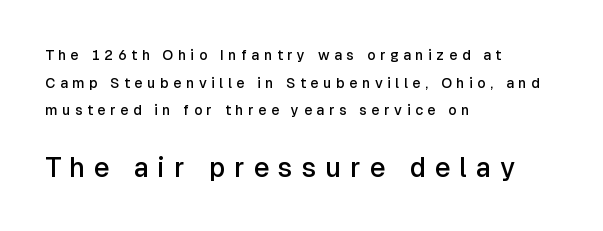
{"italic": "no", "bold": "semi", "underline": "no", "align": "left", "line_spacing": "loose", "line_spacing_ratio": 1.97, "letter_spacing": "wide", "letter_spacing_em": 0.33, "larger_block": "second", "size_ratio": 1.93, "glyph_px": 27}
